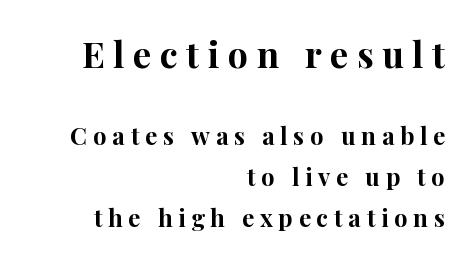
Tracking value appears strongly positive — letters spread wide. Here the designer chose a conventional face with non-uniform glyph widths. Posture: upright roman. A clean baseline with only descenders dipping below it.
